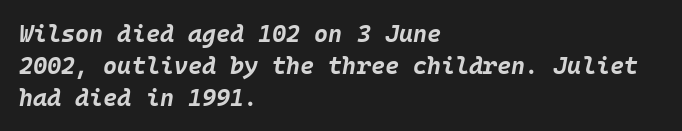
The image shows 24 px bold type, italic (leaning right); set left-aligned, normal line spacing (1.33x), normal letter spacing, not underlined.
